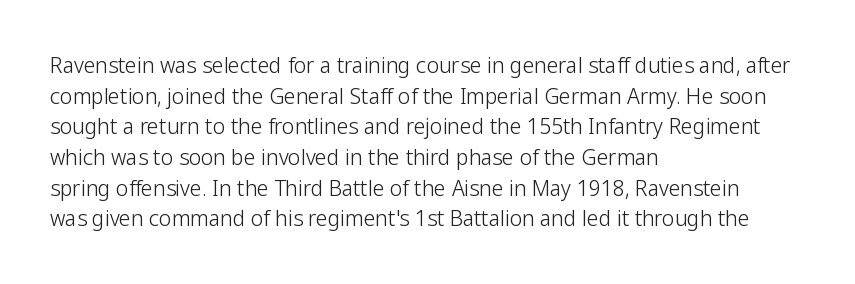
Q: Is the text bold? A: No.
Q: Is the text italic (slanted)? A: No, it is upright.
Q: Is the text underlined? A: No.
Q: How is the paragraph aligned? A: Left-aligned.
Q: Is the spacing between letters normal or unusually wide? A: Normal.
Q: Is the spacing between lines tight, normal or loose? A: Normal.
